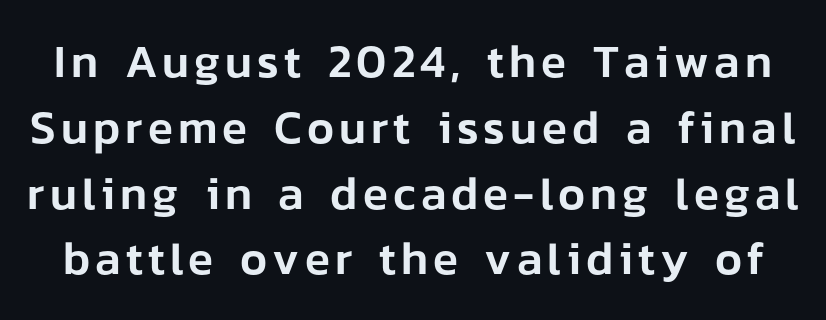
A typesetter would call this leading conventional body-copy spacing. Each letter keeps its own natural width here, so spacing adapts to shape. This is roman type, the default non-slanted kind. Letterform terminals end flat and unadorned throughout the passage. A bare baseline throughout the passage.
